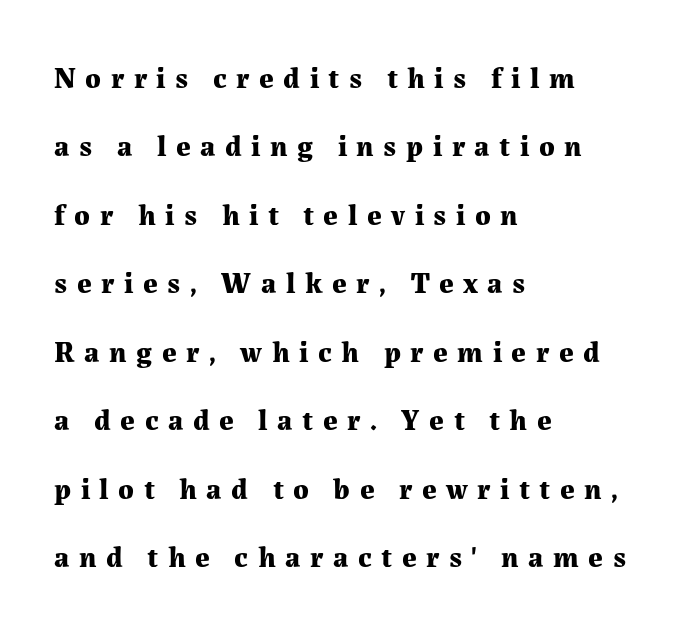
Q: Is the text bold? A: Yes.
Q: Is the text italic (slanted)? A: No, it is upright.
Q: Is the typeface a serif or a sans-serif typeface? A: Serif.
Q: Is the text underlined? A: No.
Q: How is the paragraph aligned? A: Left-aligned.
Q: Is the spacing between letters normal or unusually wide? A: Unusually wide.
Q: Is the spacing between lines tight, normal or loose? A: Loose.
Q: Width (condensed, normal, or wide)? A: Normal.
Q: Stroke contrast? A: Medium.
Q: x-height? A: Medium.
Q: Monospaced? A: No.
